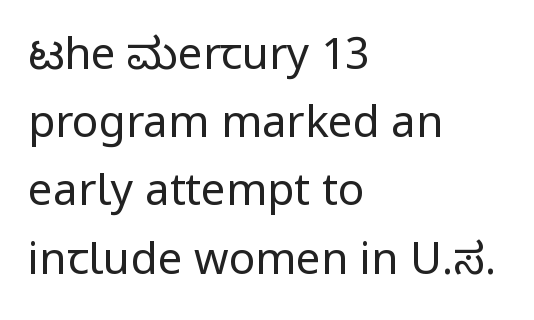
The image shows 44 px regular-weight, condensed sans-serif type, upright; set left-aligned, normal line spacing (1.55x), normal letter spacing, not underlined; low stroke contrast.
